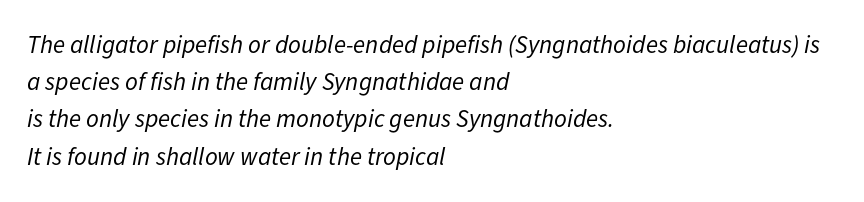
{"italic": "yes", "lean": "right", "slant_degrees": 11, "bold": "no", "underline": "no", "align": "left", "line_spacing": "normal", "line_spacing_ratio": 1.49, "letter_spacing": "normal", "letter_spacing_em": 0.0, "glyph_px": 25}
